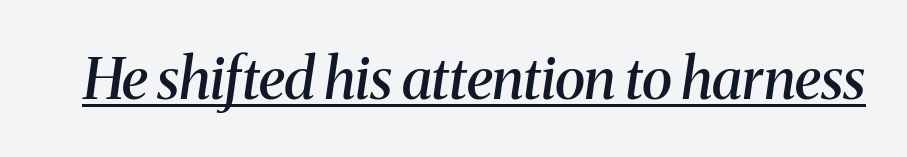
Q: Is the text bold? A: Semi-bold.
Q: Is the text italic (slanted)? A: Yes, it leans right by about 8 degrees.
Q: Is the typeface a serif or a sans-serif typeface? A: Serif.
Q: Is the text underlined? A: Yes.
Q: Is the spacing between letters normal or unusually wide? A: Normal.
Q: Width (condensed, normal, or wide)? A: Normal.
Q: Stroke contrast? A: Medium.
Q: x-height? A: Medium.
Q: Monospaced? A: No.
